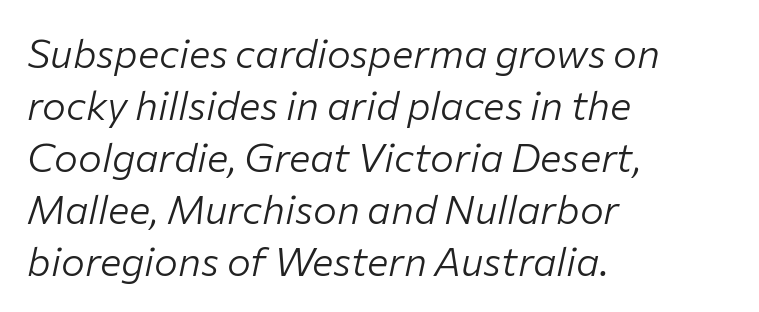
{"italic": "yes", "lean": "right", "slant_degrees": 12, "bold": "no", "weight": "light", "width": "normal", "stroke_contrast": "low", "x_height": "medium", "monospaced": "no", "underline": "no", "align": "left", "line_spacing": "normal", "line_spacing_ratio": 1.3, "letter_spacing": "normal", "letter_spacing_em": 0.0, "glyph_px": 40}
